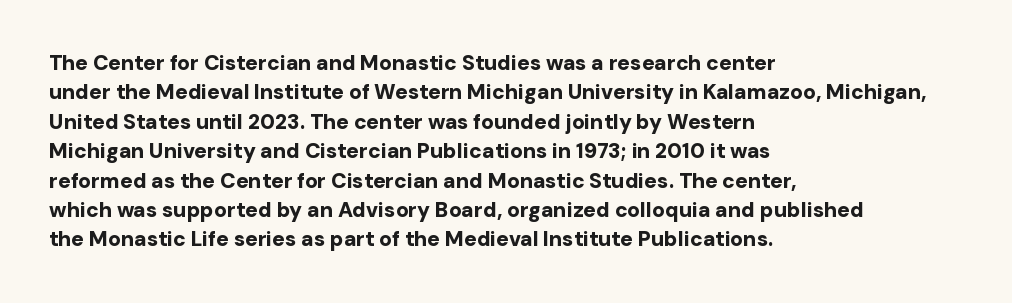
Posture: upright roman. Underlining? Definitely not there. Each line starts at the same left margin while the right side varies. Stroke thickness is high; the sample reads as a true bold. The block of text has a typical density, with ordinary space between rows.
